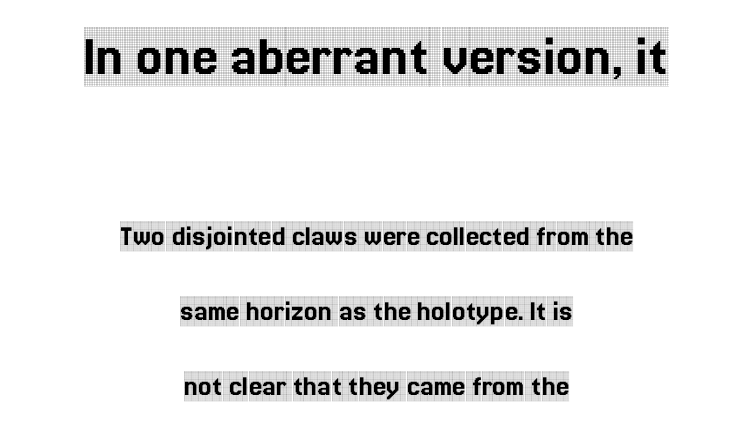
In terms of leading, this rendering errs on the spacious side. The rendering shows small feet on the letterforms — a serif design. Character widths vary here, with narrow letters taking less room than wide ones. Block one is the big one; block two sits smaller underneath. The passage is arranged like a title page — every line centered. You could call the tracking neutral — neither tight nor loose.
